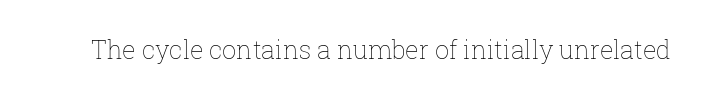
{"italic": "no", "bold": "no", "underline": "no", "letter_spacing": "normal", "letter_spacing_em": 0.0, "glyph_px": 25}
